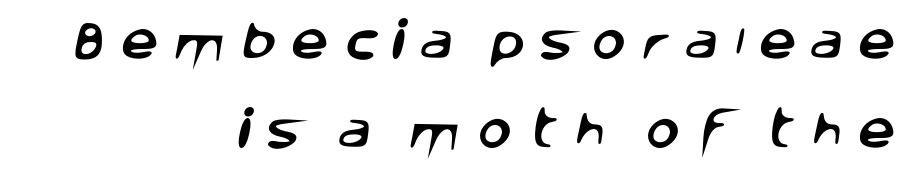
This rendering uses right alignment, leaving the left contour irregular. Beneath every word, the page is bare. This is sans-serif lettering, the kind often seen on screens and signage. Varying glyph widths throughout — classic text-font behaviour. Tracking here is generous; glyphs stand well apart from one another.
